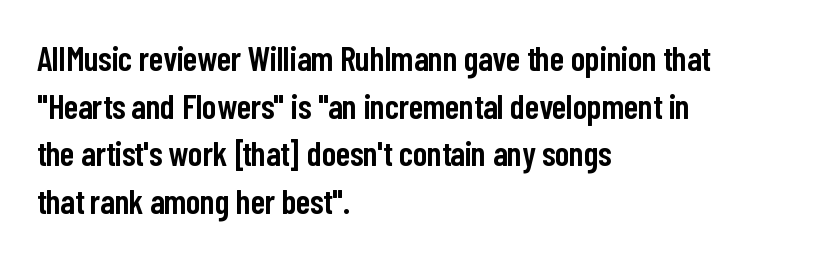
{"serif": "no", "italic": "no", "bold": "semi", "weight": "semibold", "width": "condensed", "stroke_contrast": "low", "x_height": "medium", "monospaced": "no", "underline": "no", "align": "left", "line_spacing": "normal", "line_spacing_ratio": 1.4, "letter_spacing": "normal", "letter_spacing_em": 0.0, "glyph_px": 34}
